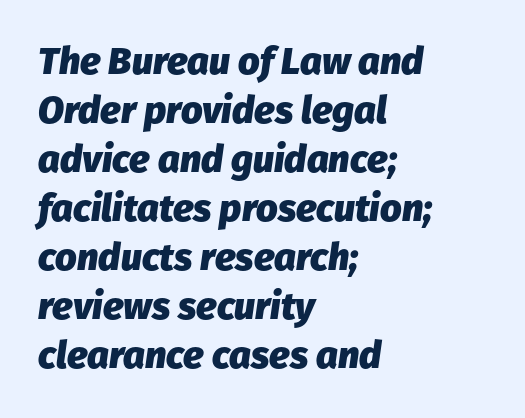
Q: Is the text bold? A: Yes.
Q: Is the text italic (slanted)? A: Yes, it leans right by about 8 degrees.
Q: Is the text underlined? A: No.
Q: How is the paragraph aligned? A: Left-aligned.
Q: Is the spacing between letters normal or unusually wide? A: Normal.
Q: Is the spacing between lines tight, normal or loose? A: Normal.
Q: Width (condensed, normal, or wide)? A: Normal.
Q: Stroke contrast? A: Low.
Q: x-height? A: Medium.
Q: Monospaced? A: No.
